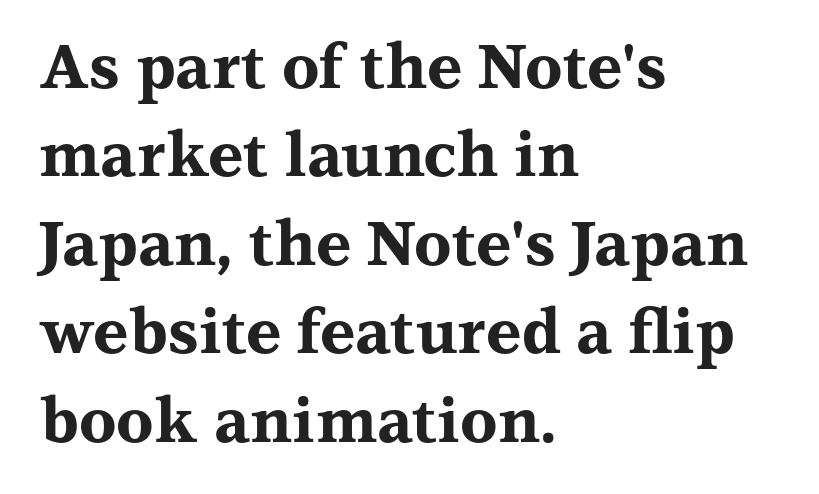
The image shows 61 px bold, wide serif type, upright; set left-aligned, normal line spacing (1.45x), normal letter spacing, not underlined; medium stroke contrast and a medium x-height.
